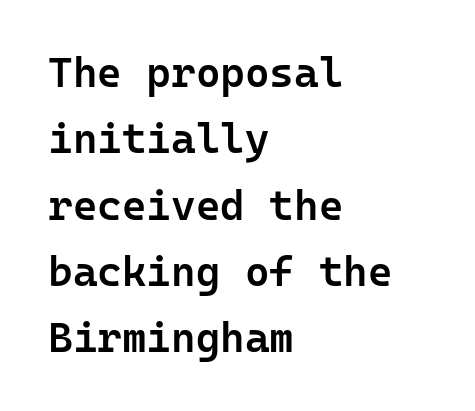
One glance says typical: line gaps are just what's usual. Caption: semibold face, moderately heavy strokes. Is this a sans? Yes — the strokes have no serifs. The space beneath each line is pristine and unruled. Layout note: lines flush left. Does the lettering tilt? It doesn't — this is upright.
